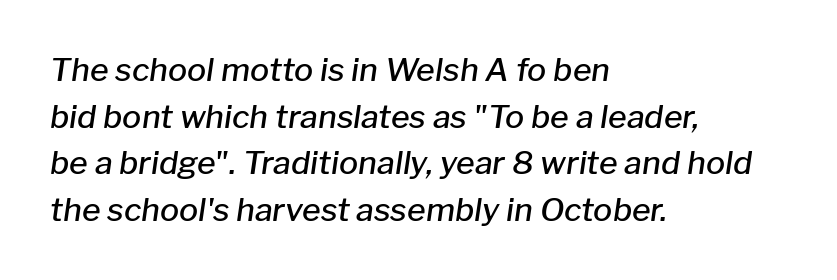
{"italic": "yes", "lean": "right", "slant_degrees": 8, "bold": "semi", "weight": "semibold", "width": "normal", "stroke_contrast": "low", "x_height": "medium", "monospaced": "no", "underline": "no", "align": "left", "line_spacing": "normal", "line_spacing_ratio": 1.46, "letter_spacing": "normal", "letter_spacing_em": 0.0, "glyph_px": 32}
